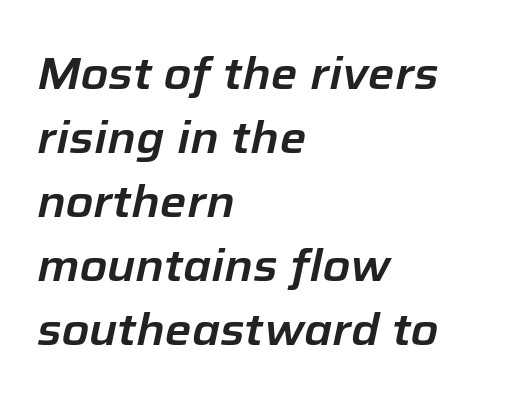
Q: Is the text italic (slanted)? A: Yes, it leans right by about 12 degrees.
Q: Is the text underlined? A: No.
Q: How is the paragraph aligned? A: Left-aligned.
Q: Is the spacing between letters normal or unusually wide? A: Normal.
Q: Is the spacing between lines tight, normal or loose? A: Normal.
Q: Width (condensed, normal, or wide)? A: Normal.
Q: Stroke contrast? A: Low.
Q: x-height? A: Medium.
Q: Monospaced? A: No.
